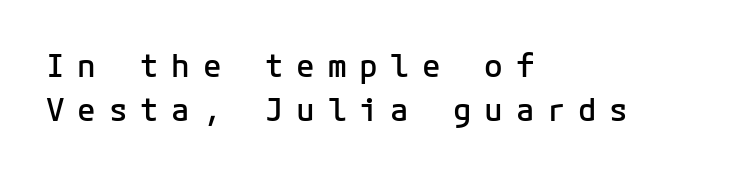
Q: Is the text bold? A: Semi-bold.
Q: Is the text italic (slanted)? A: No, it is upright.
Q: Is the typeface a serif or a sans-serif typeface? A: Sans-serif.
Q: Is the text underlined? A: No.
Q: How is the paragraph aligned? A: Left-aligned.
Q: Is the spacing between letters normal or unusually wide? A: Unusually wide.
Q: Is the spacing between lines tight, normal or loose? A: Normal.
Q: Width (condensed, normal, or wide)? A: Normal.
Q: Stroke contrast? A: Low.
Q: x-height? A: Medium.
Q: Monospaced? A: Yes.
